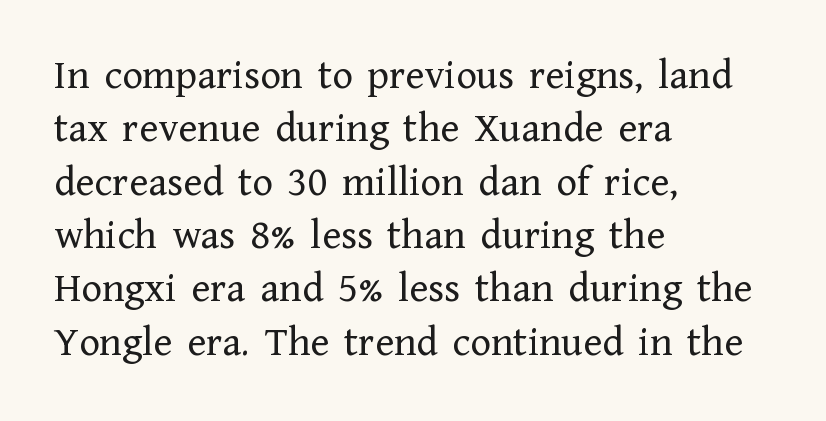
Q: Is the text bold? A: No.
Q: Is the text italic (slanted)? A: No, it is upright.
Q: Is the typeface a serif or a sans-serif typeface? A: Serif.
Q: Is the text underlined? A: No.
Q: How is the paragraph aligned? A: Left-aligned.
Q: Is the spacing between letters normal or unusually wide? A: Normal.
Q: Width (condensed, normal, or wide)? A: Normal.
Q: Stroke contrast? A: Low.
Q: x-height? A: Medium.
Q: Monospaced? A: No.
